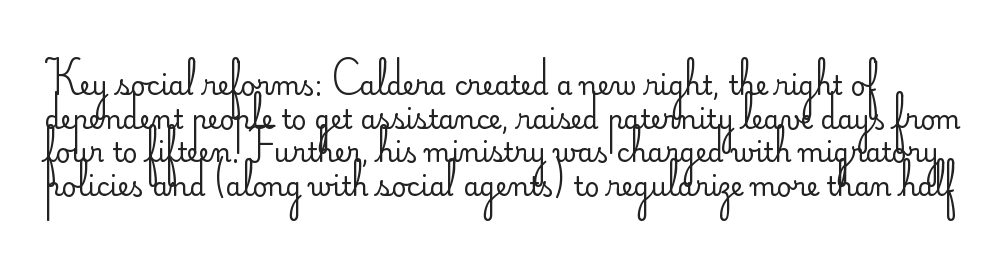
Q: Is the text bold? A: No.
Q: Is the text italic (slanted)? A: No, it is upright.
Q: Is the text underlined? A: No.
Q: Is the spacing between letters normal or unusually wide? A: Normal.
Q: Is the spacing between lines tight, normal or loose? A: Normal.
